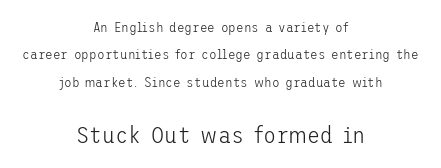
Underline: absent. Stem width sits at or under what a default text font uses. Does the bottom block carry the larger type? Yes, it does. The lettering stays uniformly vertical, giving the passage a roman look. Reading down the column, the eye jumps a long way to each next line. Notice how the passage keeps no hard edge, just a central spine.
